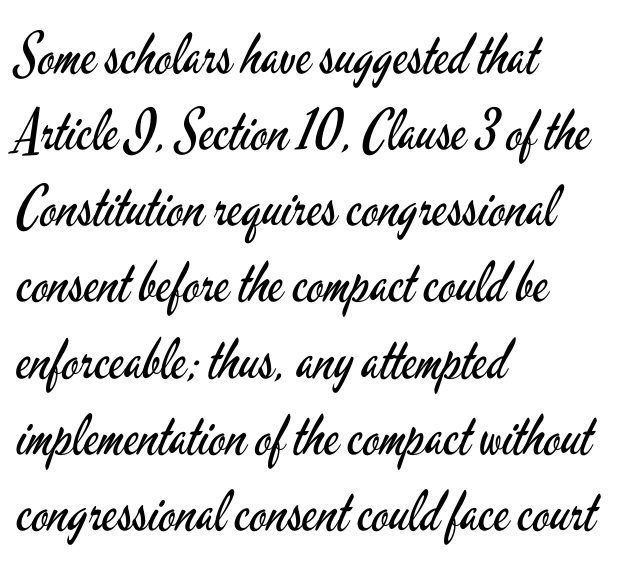
The image shows 56 px regular-weight, condensed sans-serif type; set left-aligned, normal line spacing (1.36x), normal letter spacing, not underlined; low stroke contrast and a small x-height.
